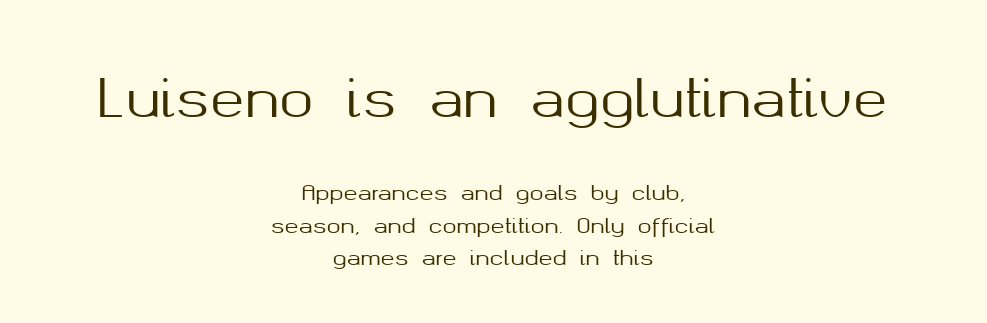
The image shows 52 px sans-serif type, upright; set centered, normal line spacing (1.55x), normal letter spacing, not underlined; the first (top) block is 2.48x larger; medium stroke contrast and a medium x-height.
